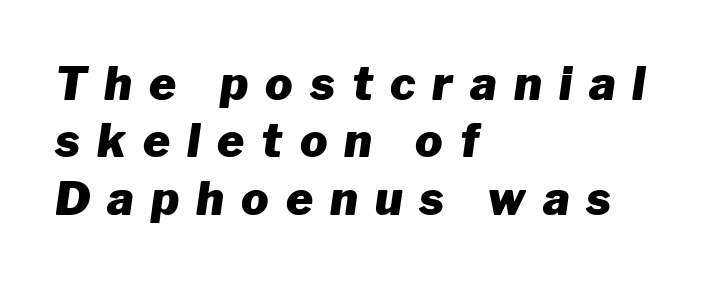
The image shows 46 px heavy type, italic (leaning right); set left-aligned, normal line spacing (1.25x), unusually wide letter spacing (+0.37 em), not underlined; low stroke contrast and a medium x-height.
